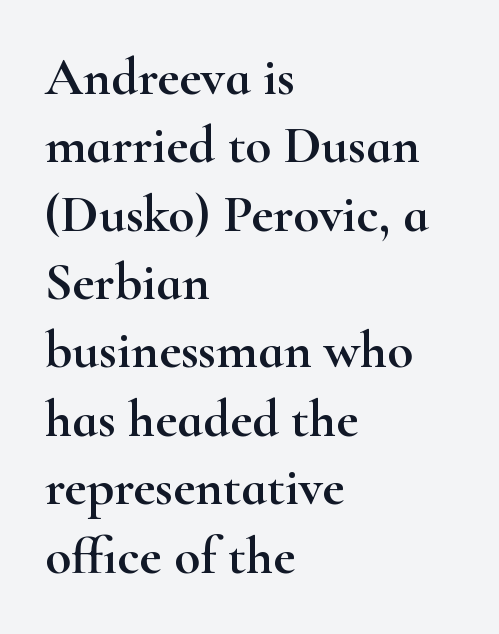
Posture: upright roman. The rendering uses natural spacing where letterforms have individual widths. Summary of vertical rhythm: regular, with standard interline spacing. Default kerning and tracking; the words read as compact shapes. Any mark beneath the type? The region is blank. This sample uses a serif face.
